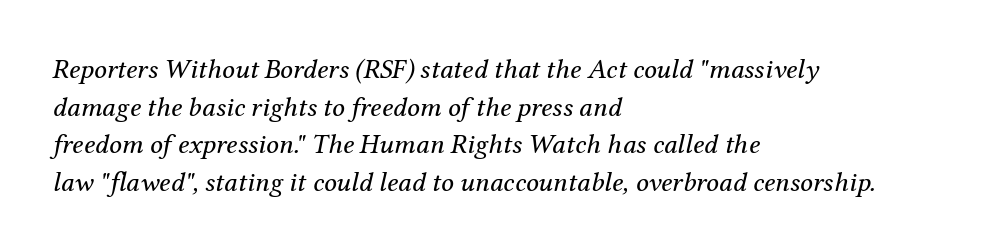
The image shows 28 px regular-weight serif type, italic (leaning right); set left-aligned, normal line spacing (1.34x), normal letter spacing, not underlined; medium stroke contrast and a medium x-height.
